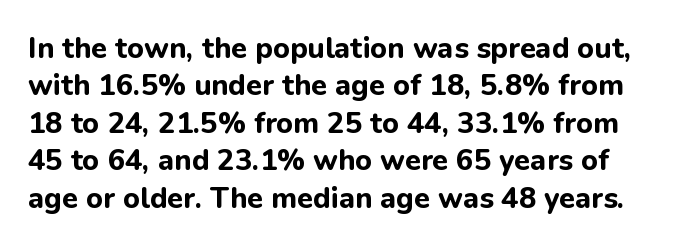
Summary of vertical rhythm: regular, with standard interline spacing. Its strokes are broad and dark, the hallmark of bold type. The rendering shows plain stroke endings on the letterforms — a sans-serif design. Italic? Not at all — the glyphs are vertical.
